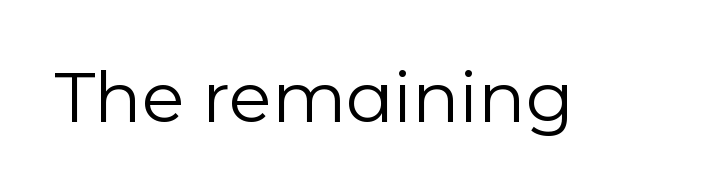
Vertical stems look standard width or narrower in stroke. The glyphs are unaccompanied by any horizontal stroke below them. Unlike italic type, these characters show no tilt at all. Honestly, the letter spacing is just normal — you wouldn't notice it. Varying glyph widths throughout — classic text-font behaviour.
